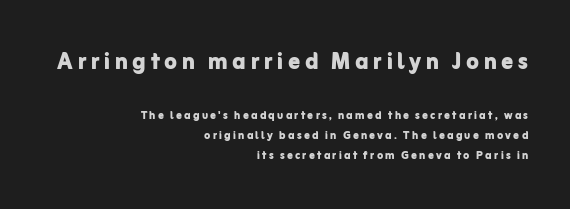
Q: Is the text bold? A: Yes.
Q: Is the text italic (slanted)? A: No, it is upright.
Q: Is the typeface a serif or a sans-serif typeface? A: Sans-serif.
Q: Is the text underlined? A: No.
Q: How is the paragraph aligned? A: Right-aligned.
Q: Is the spacing between lines tight, normal or loose? A: Normal.
Q: Which block of text is set in a larger size, the first (top) or the second (bottom)? A: The first (top) one.
Q: Width (condensed, normal, or wide)? A: Normal.
Q: Stroke contrast? A: Low.
Q: x-height? A: Medium.
Q: Monospaced? A: No.
